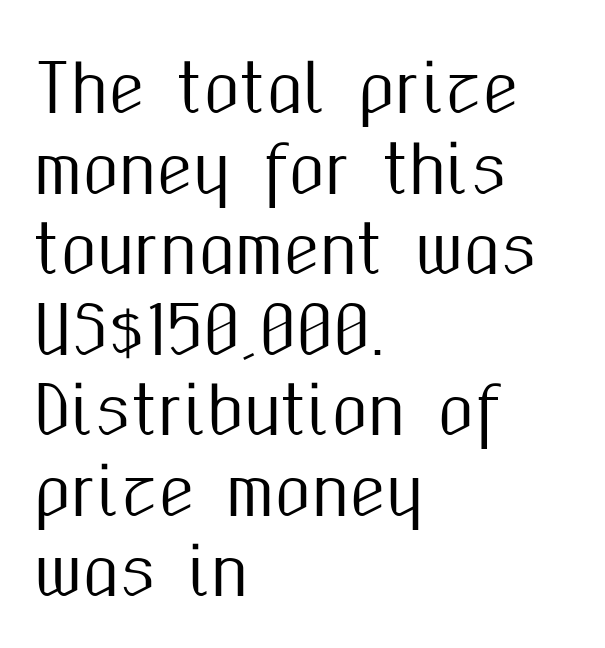
The image shows 66 px condensed sans-serif type, upright; set left-aligned, line spacing 1.22x, normal letter spacing, not underlined; medium stroke contrast and a medium x-height.
